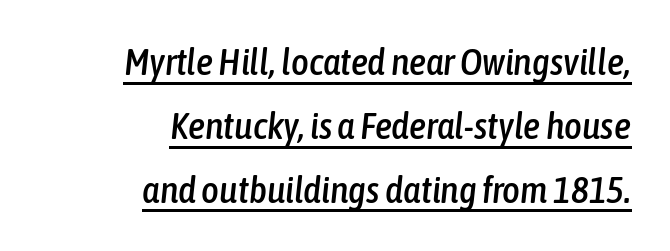
Q: Is the text italic (slanted)? A: Yes, it leans right by about 6 degrees.
Q: Is the text underlined? A: Yes.
Q: How is the paragraph aligned? A: Right-aligned.
Q: Is the spacing between letters normal or unusually wide? A: Normal.
Q: Is the spacing between lines tight, normal or loose? A: Normal.
Q: Width (condensed, normal, or wide)? A: Condensed.
Q: Stroke contrast? A: Low.
Q: x-height? A: Medium.
Q: Monospaced? A: No.
